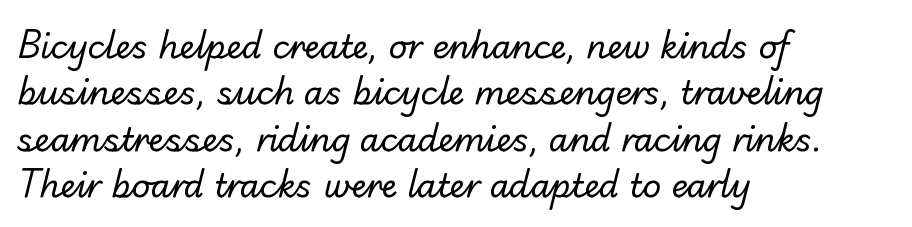
Q: Is the text bold? A: No.
Q: Is the typeface a serif or a sans-serif typeface? A: Sans-serif.
Q: Is the text underlined? A: No.
Q: How is the paragraph aligned? A: Left-aligned.
Q: Is the spacing between letters normal or unusually wide? A: Normal.
Q: Is the spacing between lines tight, normal or loose? A: Normal.
Q: Width (condensed, normal, or wide)? A: Normal.
Q: Stroke contrast? A: Low.
Q: x-height? A: Small.
Q: Monospaced? A: No.
